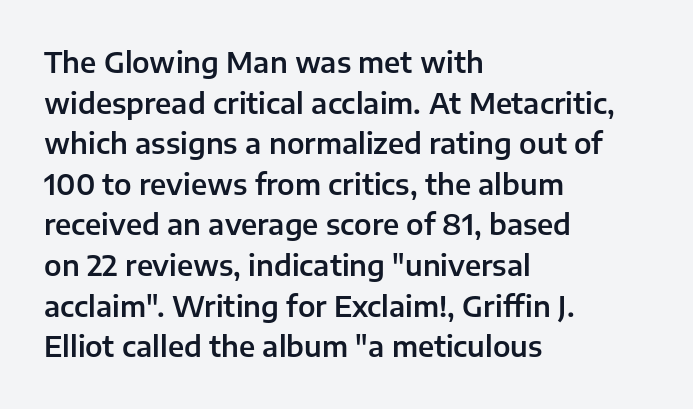
The rendering uses natural spacing where letterforms have individual widths. These lines were composed using upright roman letters. Observe the ordinary spacing: letters are neighbours, not strangers. The block of text has a typical density, with ordinary space between rows. Unlike a traditional serif, this face leaves its strokes unadorned. Honestly, there is no underline to notice here at all.
